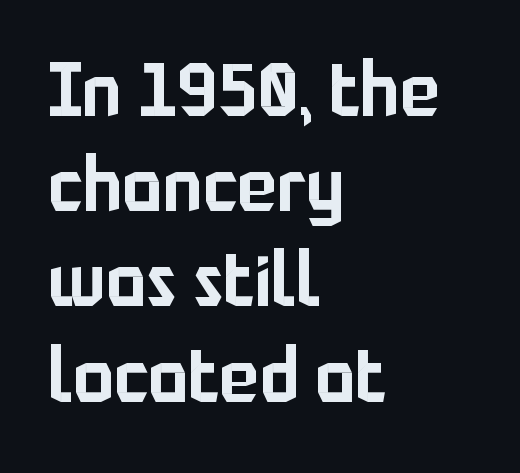
A normal amount of white space separates one row of letters from the next. The face used here is proportionally spaced, like ordinary book or web type. A roman cut, with each character standing at attention. Are there feet on the stems? There aren't — it's a sans.
